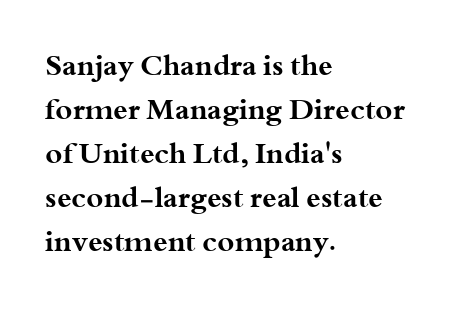
The face used here is proportionally spaced, like ordinary book or web type. The area under the type is left untouched. Normally led — the rows are evenly, conventionally spaced. Every row of glyphs begins at an identical x-position on the left. Posture: straight, roman, zero tilt. Standard letterfit; no display-style spreading of the glyphs.
